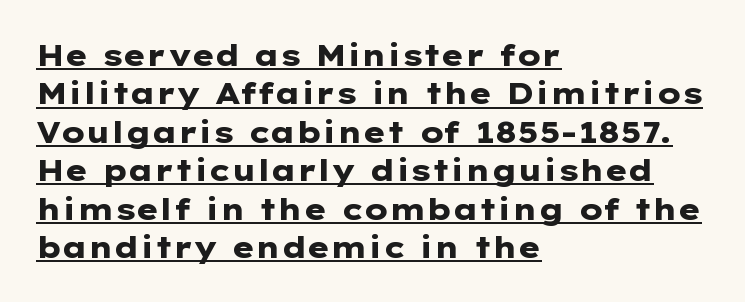
This rendering features underlined lettering. Compared with typical paragraphs, the rows here are spaced about the same. The text block is weighted toward the left margin, trailing off unevenly rightward. Quick note: not italic, upright. Weight check: bold — yes, fully. The type family on display is of the sans-serif kind.
